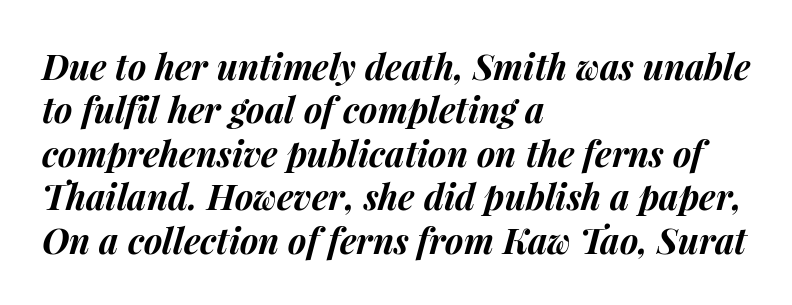
Anything drawn beneath the words? Only blank space. Tall strokes in this sample are angled rather than plumb. This is heavy type, rendered in bold. The tracking reads as untouched default to a designer's eye. Which margin do the lines hug? The left one — the right edge is uneven. The rendering uses natural spacing where letterforms have individual widths.
